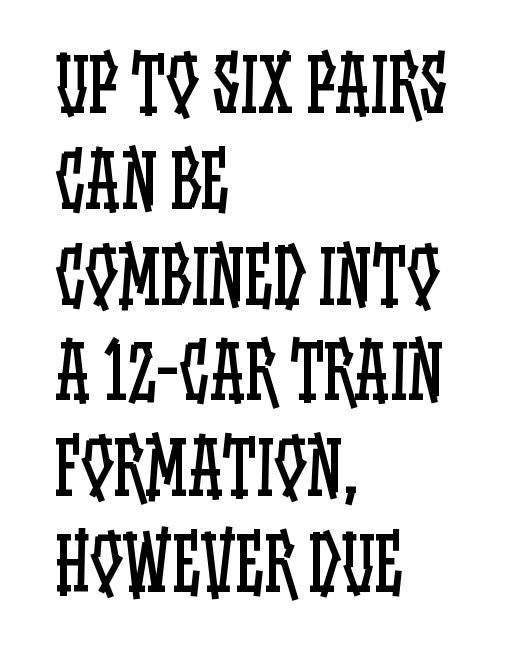
Does extra space separate the letters? No, they use regular spacing. Proportional: the letters do not fall into vertical columns. Designer's note — italics off, roman on. Letters have the restrained weight of plain body copy at most. Compared with a centered layout, this one pins lines to the left instead.
